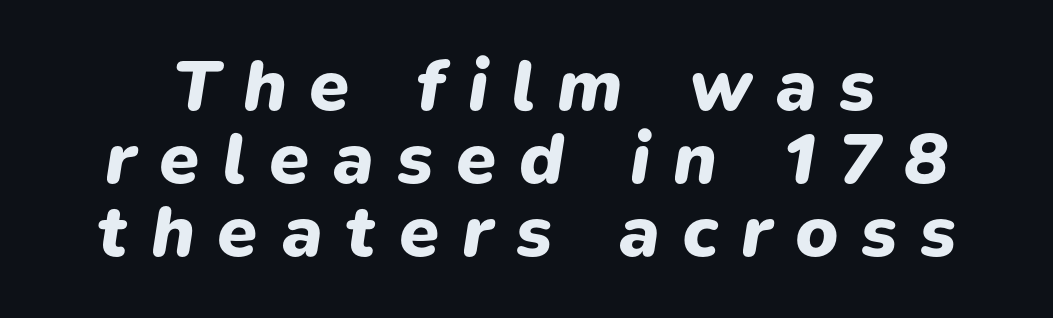
The image shows 73 px heavy type, italic (leaning right); set tight line spacing (1.0x), unusually wide letter spacing (+0.31 em), not underlined; low stroke contrast and a medium x-height.
